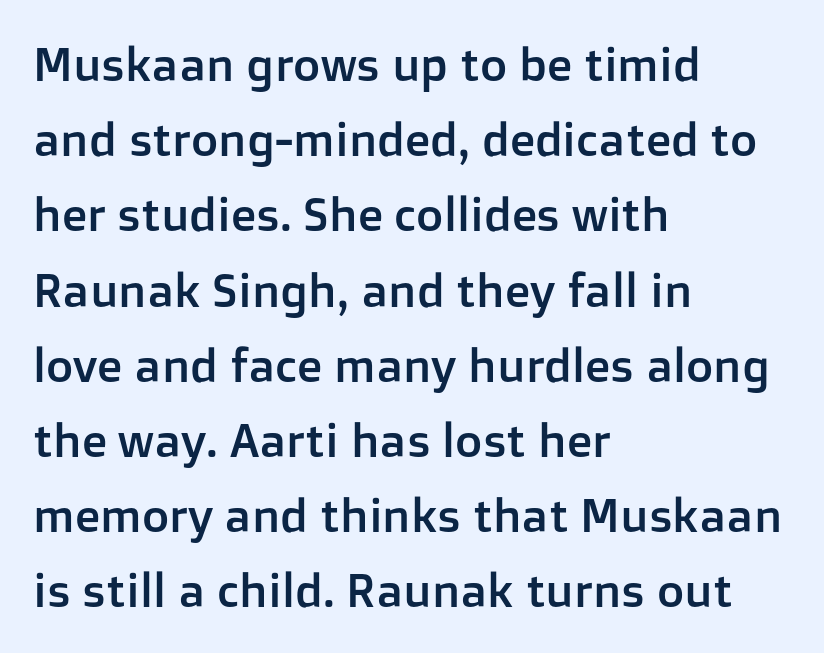
{"serif": "no", "italic": "no", "width": "normal", "stroke_contrast": "low", "x_height": "medium", "monospaced": "no", "underline": "no", "align": "left", "line_spacing": "normal", "line_spacing_ratio": 1.6, "letter_spacing": "normal", "letter_spacing_em": 0.0, "glyph_px": 47}
